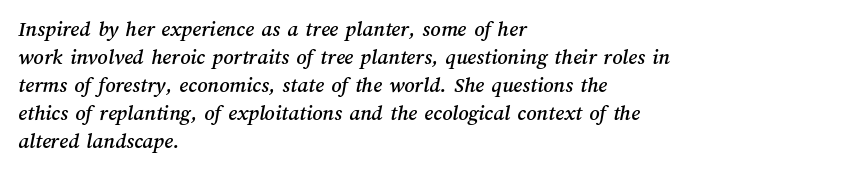
Q: Is the text underlined? A: No.
Q: How is the paragraph aligned? A: Left-aligned.
Q: Is the spacing between letters normal or unusually wide? A: Normal.
Q: Is the spacing between lines tight, normal or loose? A: Normal.
